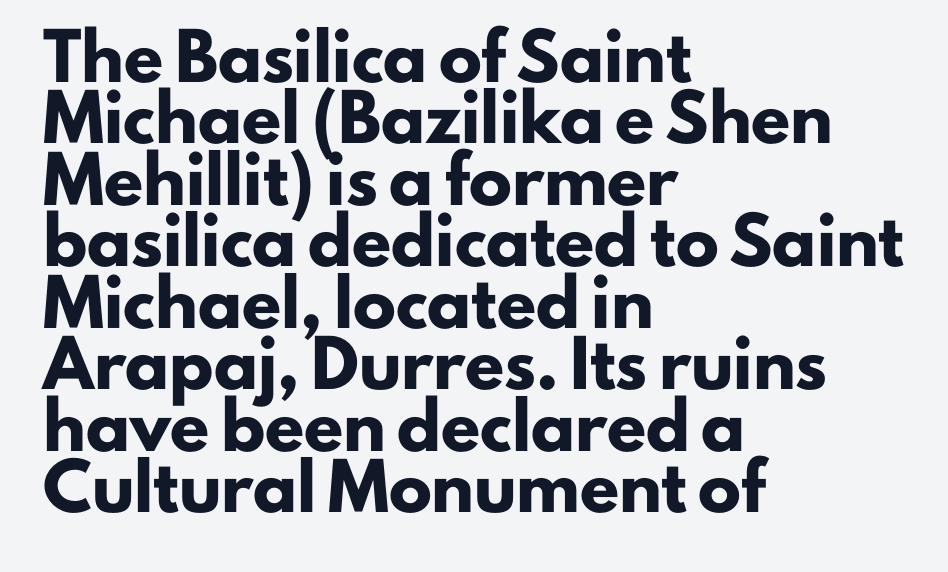
Q: Is the text bold? A: Yes.
Q: Is the text italic (slanted)? A: No, it is upright.
Q: Is the typeface a serif or a sans-serif typeface? A: Sans-serif.
Q: Is the text underlined? A: No.
Q: How is the paragraph aligned? A: Left-aligned.
Q: Is the spacing between letters normal or unusually wide? A: Normal.
Q: Is the spacing between lines tight, normal or loose? A: Normal.
Q: Width (condensed, normal, or wide)? A: Normal.
Q: Stroke contrast? A: Low.
Q: x-height? A: Small.
Q: Monospaced? A: No.
